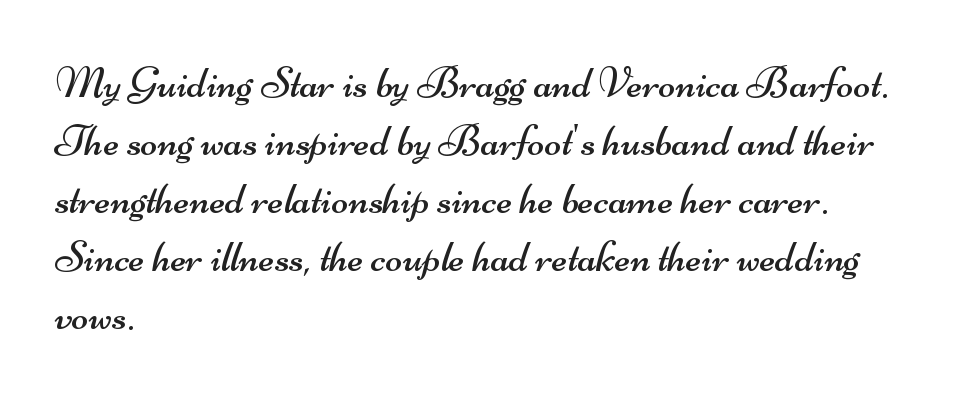
The image shows 45 px regular-weight, wide sans-serif type; set left-aligned, normal line spacing (1.29x), normal letter spacing, not underlined; medium stroke contrast and a small x-height.
